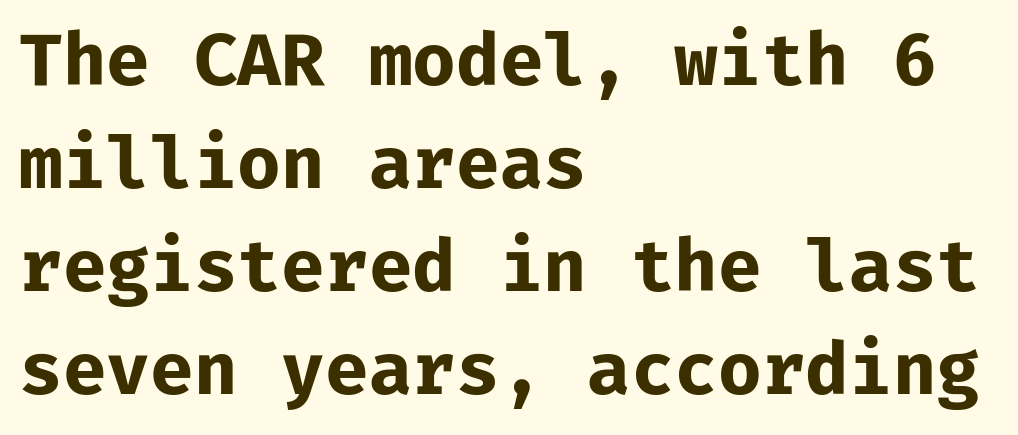
Q: Is the text bold? A: Yes.
Q: Is the text italic (slanted)? A: No, it is upright.
Q: Is the typeface a serif or a sans-serif typeface? A: Sans-serif.
Q: Is the text underlined? A: No.
Q: How is the paragraph aligned? A: Left-aligned.
Q: Is the spacing between letters normal or unusually wide? A: Normal.
Q: Is the spacing between lines tight, normal or loose? A: Normal.
Q: Width (condensed, normal, or wide)? A: Normal.
Q: Stroke contrast? A: Low.
Q: x-height? A: Medium.
Q: Monospaced? A: Yes.
